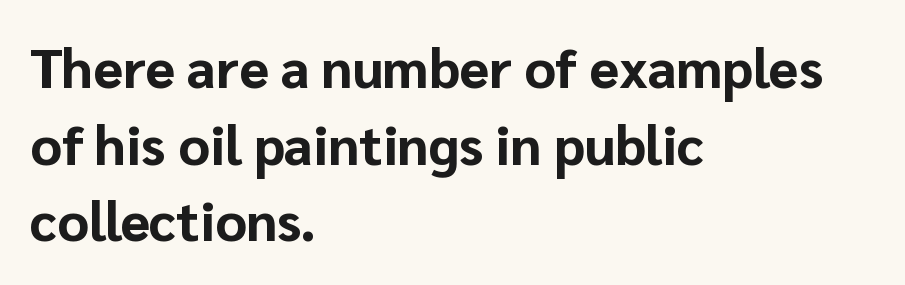
{"serif": "no", "italic": "no", "bold": "yes", "weight": "bold", "width": "normal", "stroke_contrast": "low", "x_height": "medium", "monospaced": "no", "underline": "no", "align": "left", "line_spacing": "normal", "line_spacing_ratio": 1.42, "letter_spacing": "normal", "letter_spacing_em": 0.0, "glyph_px": 54}
